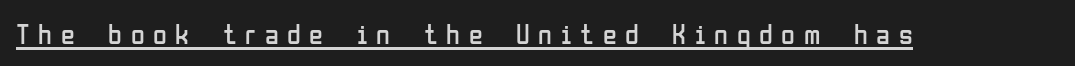
Q: Is the text bold? A: No.
Q: Is the text italic (slanted)? A: No, it is upright.
Q: Is the typeface a serif or a sans-serif typeface? A: Sans-serif.
Q: Is the text underlined? A: Yes.
Q: Is the spacing between letters normal or unusually wide? A: Unusually wide.
Q: Width (condensed, normal, or wide)? A: Condensed.
Q: Stroke contrast? A: Low.
Q: x-height? A: Medium.
Q: Monospaced? A: No.
